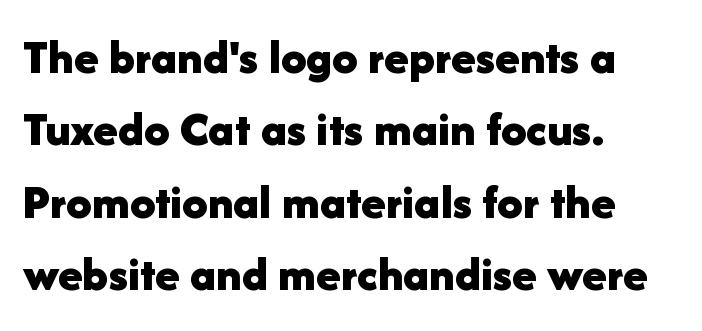
The image shows 50 px bold sans-serif type, upright; set left-aligned, normal line spacing (1.45x), normal letter spacing, not underlined; low stroke contrast and a medium x-height.
